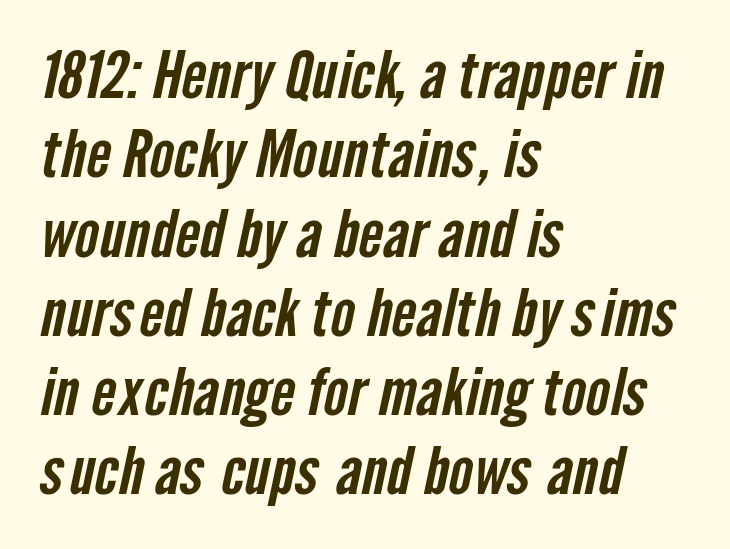
The image shows 65 px condensed sans-serif type; set left-aligned, line spacing 1.22x, normal letter spacing, not underlined; low stroke contrast and a medium x-height.
